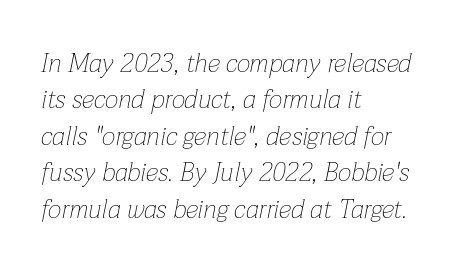
Q: Is the text bold? A: No.
Q: Is the text italic (slanted)? A: Yes, it leans right by about 12 degrees.
Q: Is the text underlined? A: No.
Q: How is the paragraph aligned? A: Left-aligned.
Q: Is the spacing between letters normal or unusually wide? A: Normal.
Q: Is the spacing between lines tight, normal or loose? A: Normal.
